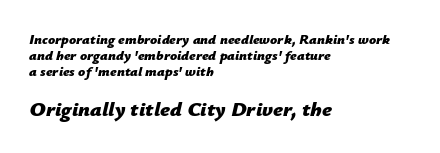
{"italic": "yes", "lean": "right", "slant_degrees": 12, "bold": "yes", "underline": "no", "align": "left", "line_spacing": "tight", "line_spacing_ratio": 1.13, "letter_spacing": "normal", "letter_spacing_em": 0.0, "larger_block": "second", "size_ratio": 1.5, "glyph_px": 21}
